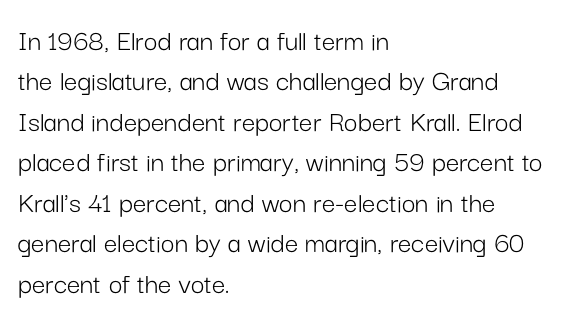
The image shows 30 px light sans-serif type, upright; set left-aligned, normal line spacing (1.35x), normal letter spacing, not underlined; low stroke contrast and a medium x-height.
